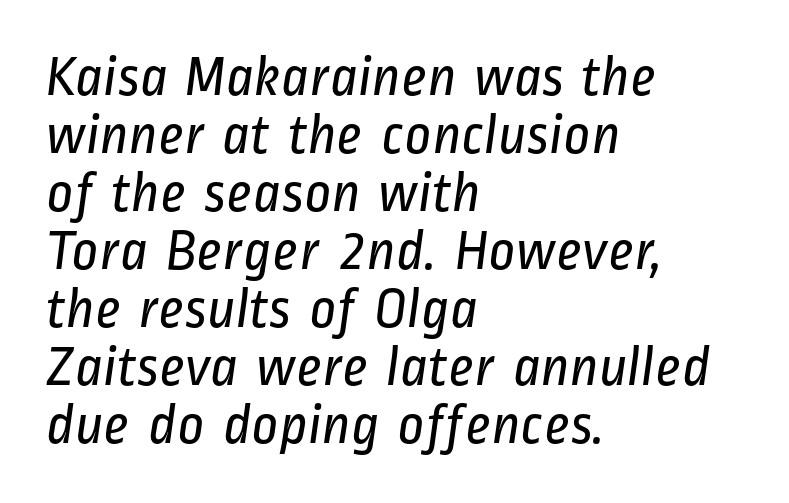
The image shows 58 px regular-weight, condensed sans-serif type; set left-aligned, tight line spacing (1.0x), normal letter spacing, not underlined; low stroke contrast and a medium x-height.
